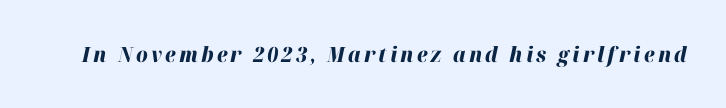
Italic? Definitely — the glyphs are oblique. A dark, heavy texture on the line: the type is bold. Clear beneath every line of the passage.
